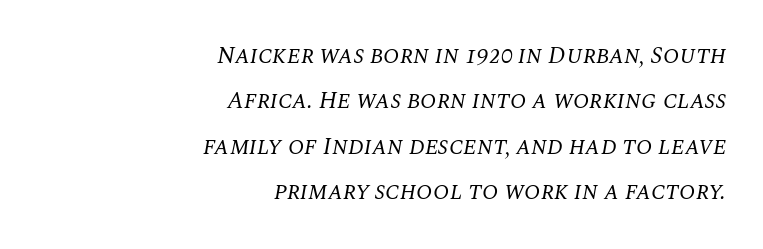
The image shows 24 px text type, italic (leaning right); set right-aligned, line spacing 1.89x, normal letter spacing, not underlined.
